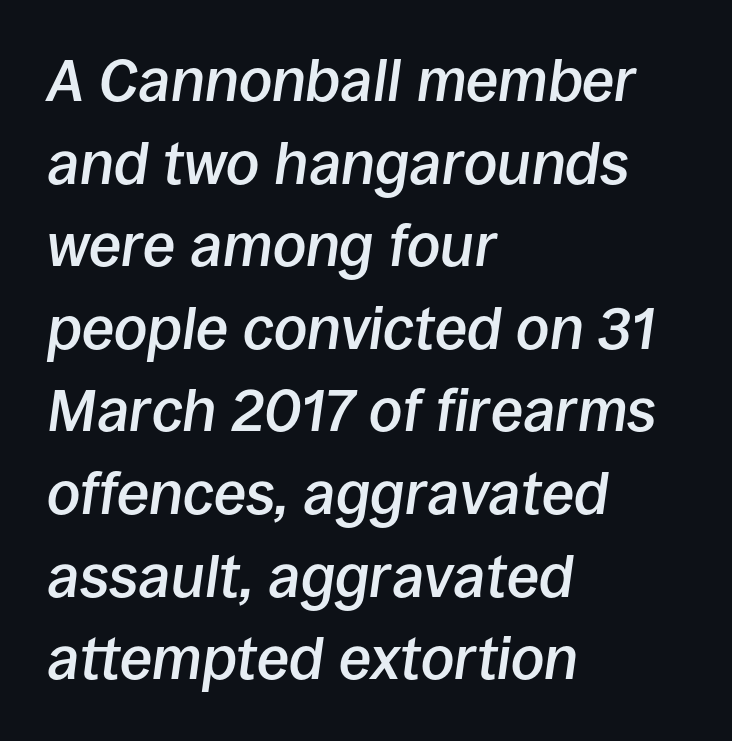
The image shows 59 px semibold type, italic (leaning right); set left-aligned, normal line spacing (1.4x), normal letter spacing, not underlined; low stroke contrast and a large x-height.
